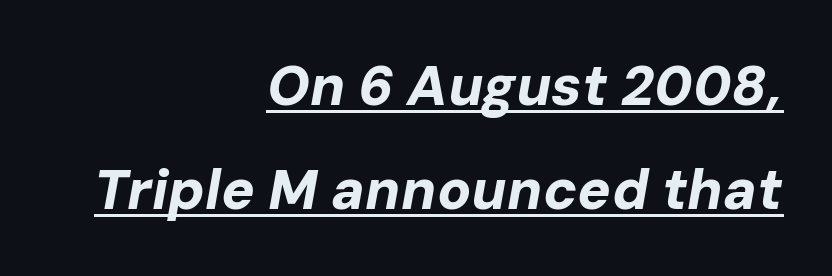
Q: Is the text bold? A: Yes.
Q: Is the text italic (slanted)? A: Yes, it leans right by about 10 degrees.
Q: Is the text underlined? A: Yes.
Q: How is the paragraph aligned? A: Right-aligned.
Q: Is the spacing between letters normal or unusually wide? A: Normal.
Q: Width (condensed, normal, or wide)? A: Normal.
Q: Stroke contrast? A: Low.
Q: x-height? A: Medium.
Q: Monospaced? A: No.
